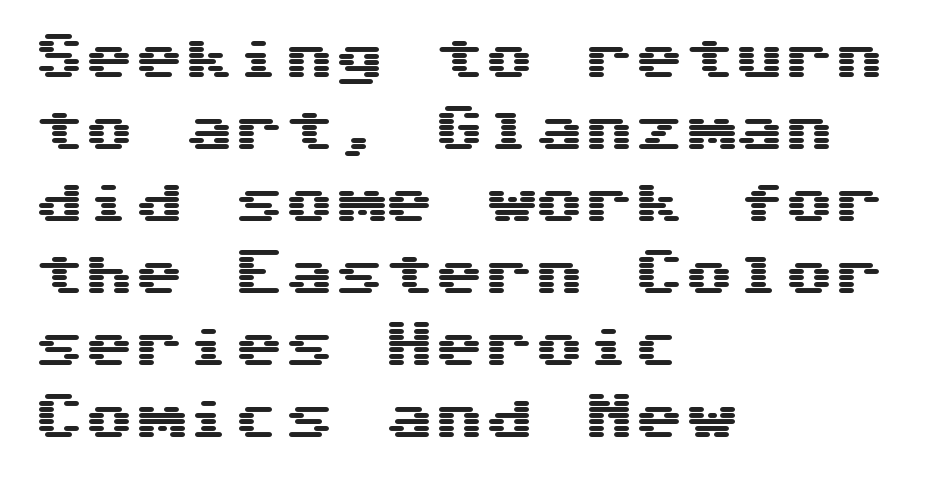
Q: Is the text italic (slanted)? A: No, it is upright.
Q: Is the typeface a serif or a sans-serif typeface? A: Sans-serif.
Q: Is the text underlined? A: No.
Q: How is the paragraph aligned? A: Left-aligned.
Q: Is the spacing between letters normal or unusually wide? A: Normal.
Q: Is the spacing between lines tight, normal or loose? A: Normal.
Q: Width (condensed, normal, or wide)? A: Wide.
Q: Stroke contrast? A: Medium.
Q: x-height? A: Medium.
